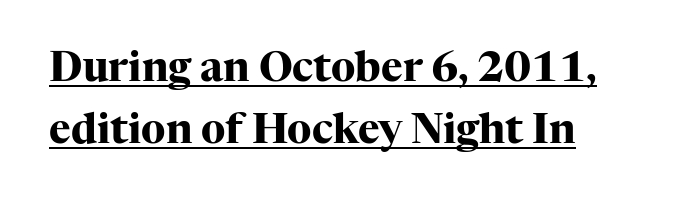
{"serif": "yes", "italic": "no", "bold": "yes", "weight": "heavy", "width": "normal", "stroke_contrast": "high", "x_height": "medium", "monospaced": "no", "underline": "yes", "align": "left", "line_spacing": "normal", "line_spacing_ratio": 1.51, "letter_spacing": "normal", "letter_spacing_em": 0.0, "glyph_px": 41}
